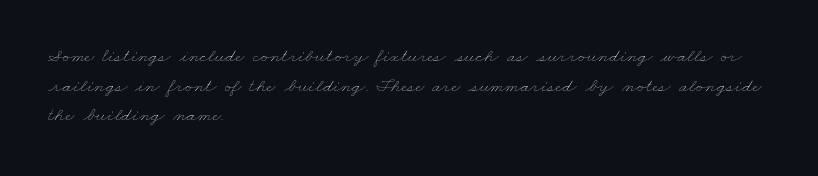
Q: Is the text bold? A: No.
Q: Is the text underlined? A: No.
Q: How is the paragraph aligned? A: Left-aligned.
Q: Is the spacing between letters normal or unusually wide? A: Normal.
Q: Is the spacing between lines tight, normal or loose? A: Normal.
